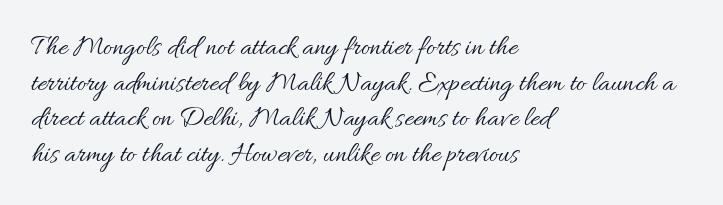
On a weight scale, this lands at 450 or below. These lines are rendered in a variable-pitch font. A classic flush-left, rag-right setting is used for this passage. Inter-character spacing is left at the font's built-in metrics.
